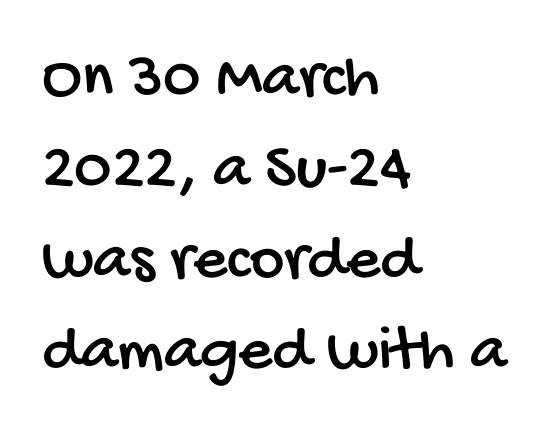
The image shows 66 px condensed sans-serif type; set left-aligned, normal line spacing (1.38x), normal letter spacing, not underlined; low stroke contrast and a large x-height.
